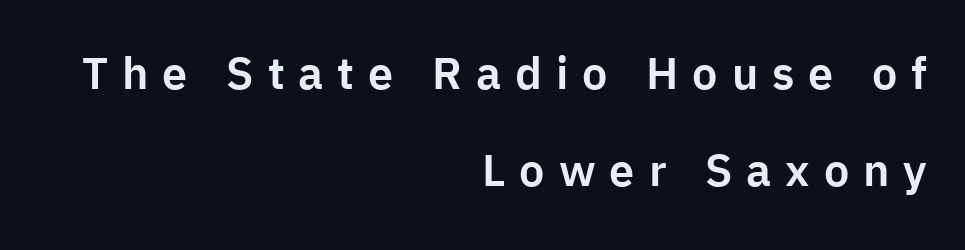
{"serif": "no", "italic": "no", "width": "normal", "stroke_contrast": "low", "x_height": "medium", "monospaced": "no", "underline": "no", "align": "right", "line_spacing": "loose", "line_spacing_ratio": 2.16, "letter_spacing": "wide", "letter_spacing_em": 0.31, "glyph_px": 45}
